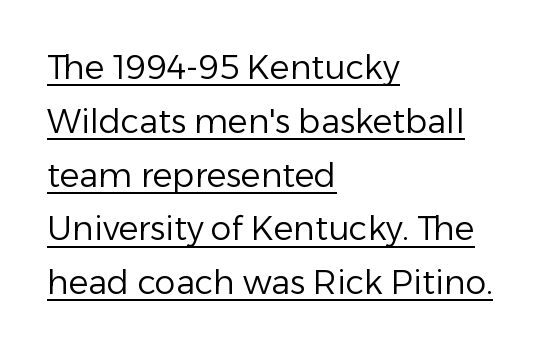
Q: Is the text bold? A: No.
Q: Is the text italic (slanted)? A: No, it is upright.
Q: Is the typeface a serif or a sans-serif typeface? A: Sans-serif.
Q: Is the text underlined? A: Yes.
Q: How is the paragraph aligned? A: Left-aligned.
Q: Is the spacing between letters normal or unusually wide? A: Normal.
Q: Is the spacing between lines tight, normal or loose? A: Normal.
Q: Width (condensed, normal, or wide)? A: Normal.
Q: Stroke contrast? A: Low.
Q: x-height? A: Medium.
Q: Monospaced? A: No.
